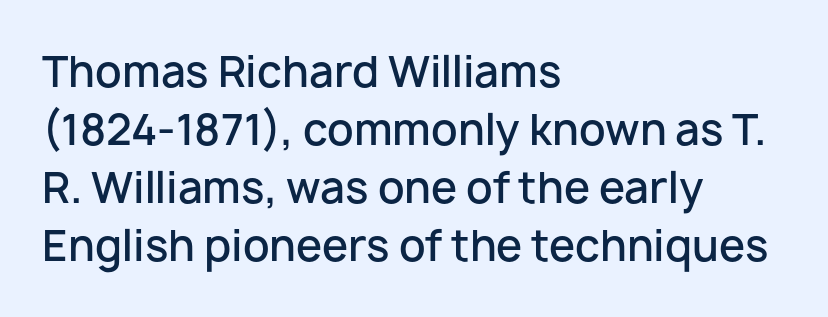
{"serif": "no", "italic": "no", "bold": "semi", "weight": "semibold", "width": "normal", "stroke_contrast": "low", "x_height": "medium", "monospaced": "no", "underline": "no", "align": "left", "line_spacing": "normal", "line_spacing_ratio": 1.38, "letter_spacing": "normal", "letter_spacing_em": 0.0, "glyph_px": 42}
